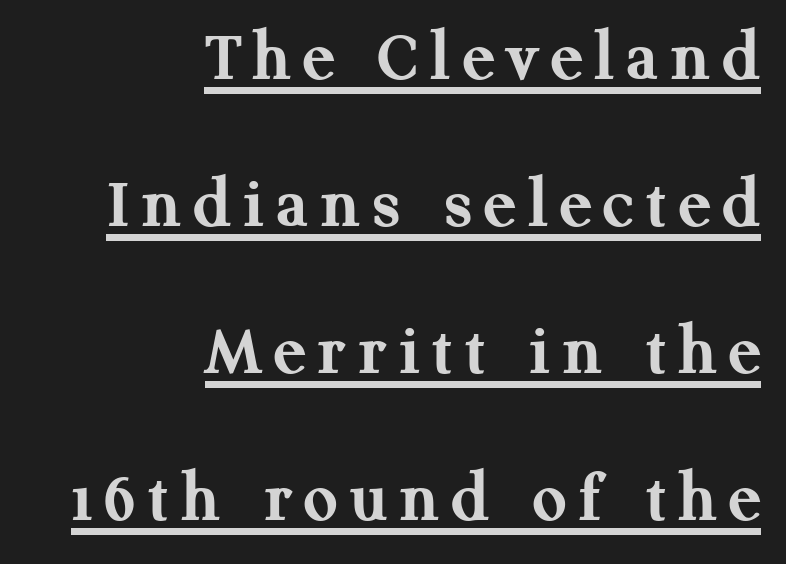
This sample carries an underscore along the baseline area. You could not count columns in this text — the font is proportionally spaced. Layout note: lines flush right. This sample trades compactness for vertical openness between lines. Strokes here are thick enough to call this a true bold.
